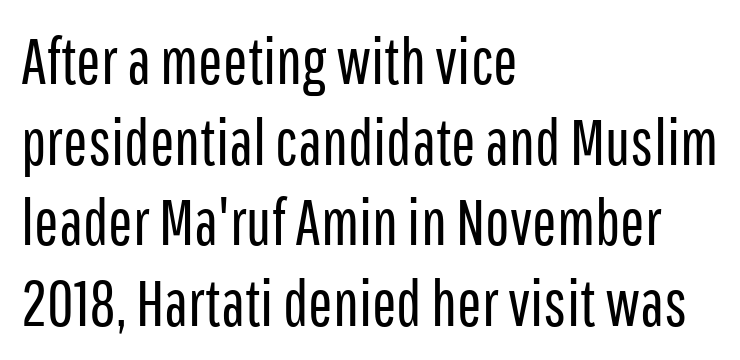
Think of a printed novel: that variable character pitch is what you see here. Plain, unruled lines of type. Unlike italic type, these characters show no tilt at all. The letters carry no serifs — their stems end cleanly without finishing strokes. These lines keep a tight, regular rhythm from letter to letter. Caption: multi-line text, flush left, ragged right.
